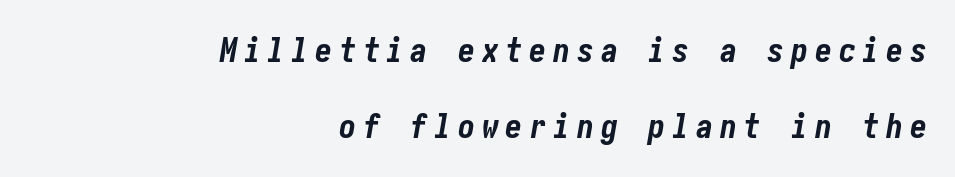
Q: Is the text bold? A: Yes.
Q: Is the text italic (slanted)? A: Yes, it leans right by about 10 degrees.
Q: Is the text underlined? A: No.
Q: How is the paragraph aligned? A: Right-aligned.
Q: Is the spacing between letters normal or unusually wide? A: Unusually wide.
Q: Is the spacing between lines tight, normal or loose? A: Loose.
Q: Width (condensed, normal, or wide)? A: Condensed.
Q: Stroke contrast? A: Low.
Q: x-height? A: Medium.
